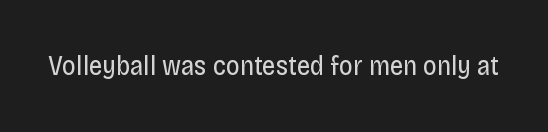
Has an underline been added? It has not. The type is set solid horizontally, with unmodified tracking. The characters are drawn with everyday or finer stroke widths. Every character sits straight up, as roman type does.
